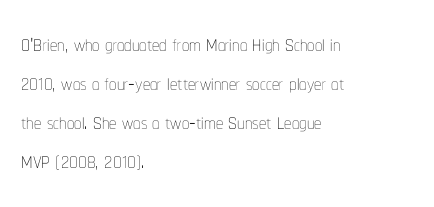
Horizontal bands of white between lines are of average thickness. Alignment: flush left. When letters stand straight like this, we call the style roman or upright. Does extra space separate the letters? No, they use regular spacing. Decoration check: the copy has no underline.
